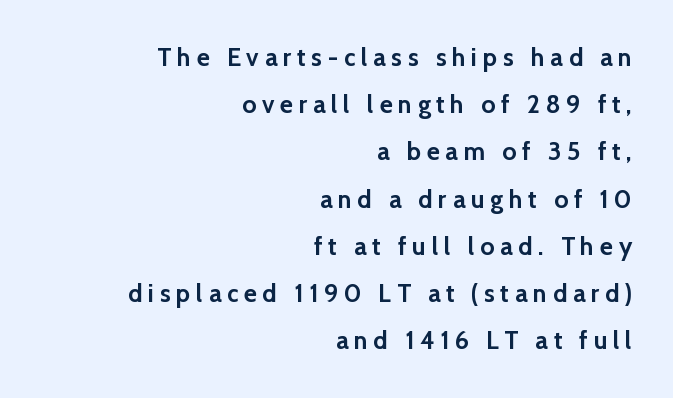
The passage shown is not underscored anywhere. The letterforms stand isolated, each surrounded by extra space. The face used here has the dense, thick strokes of a bold. The text block is weighted toward the right margin, trailing off unevenly leftward. Posture: upright roman.
